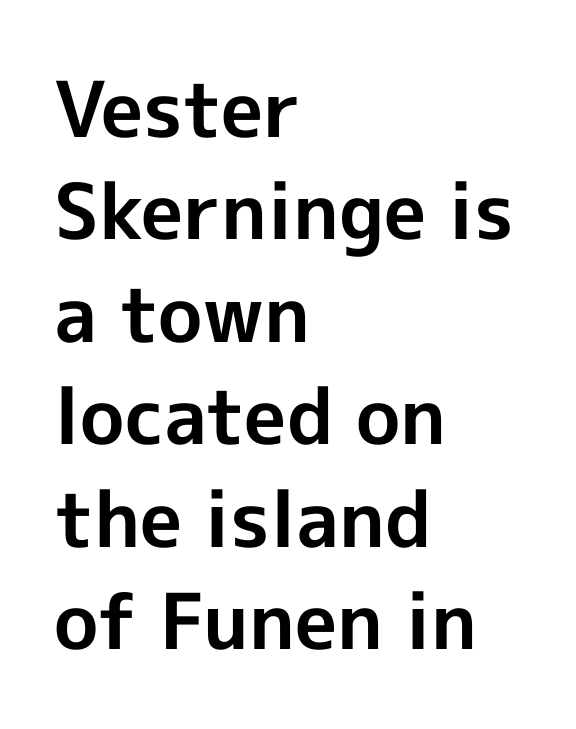
This rendering employs a face without finishing strokes, i.e., a sans-serif. Letters rest on an invisible, unmarked baseline. Here the glyphs are tracked normally, forming tight word shapes. Emphasis by weight is at full strength: bold. The text block is weighted toward the left margin, trailing off unevenly rightward. Upright lettering throughout.
